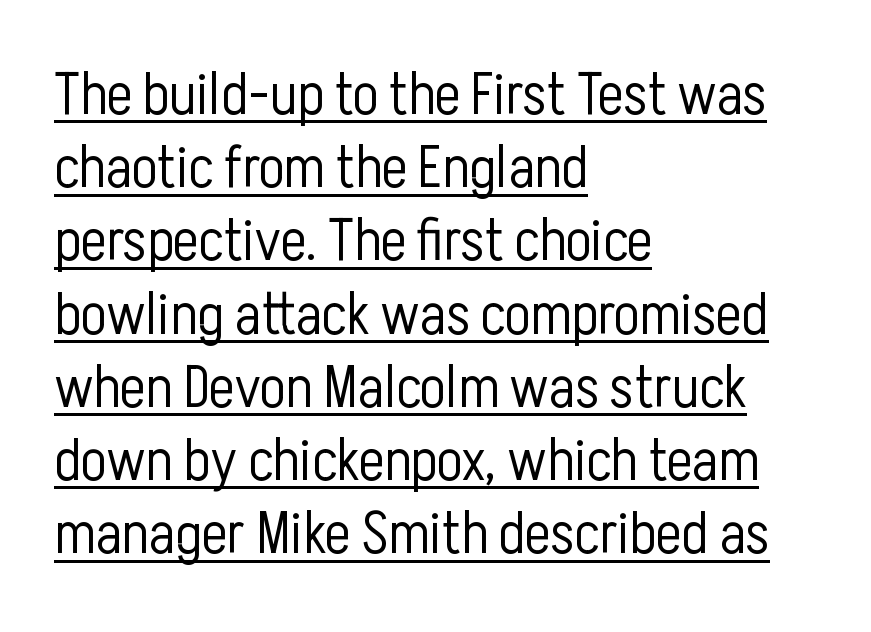
The image shows 60 px light, condensed sans-serif type, upright; set left-aligned, line spacing 1.22x, normal letter spacing, underlined; low stroke contrast and a medium x-height.
